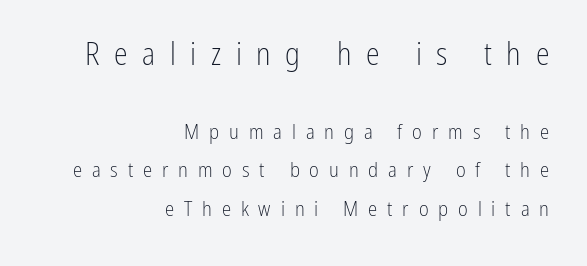
The image shows 31 px light, condensed sans-serif type, upright; set right-aligned, line spacing 1.84x, unusually wide letter spacing (+0.47 em), not underlined; the first (top) block is 1.48x larger; low stroke contrast and a medium x-height.
